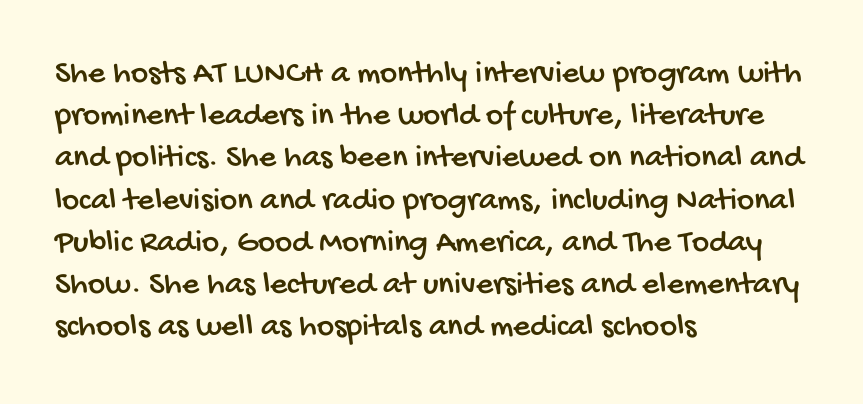
{"serif": "no", "width": "condensed", "stroke_contrast": "low", "x_height": "large", "monospaced": "no", "underline": "no", "align": "left", "line_spacing": "normal", "line_spacing_ratio": 1.28, "letter_spacing": "normal", "letter_spacing_em": 0.0, "glyph_px": 33}
